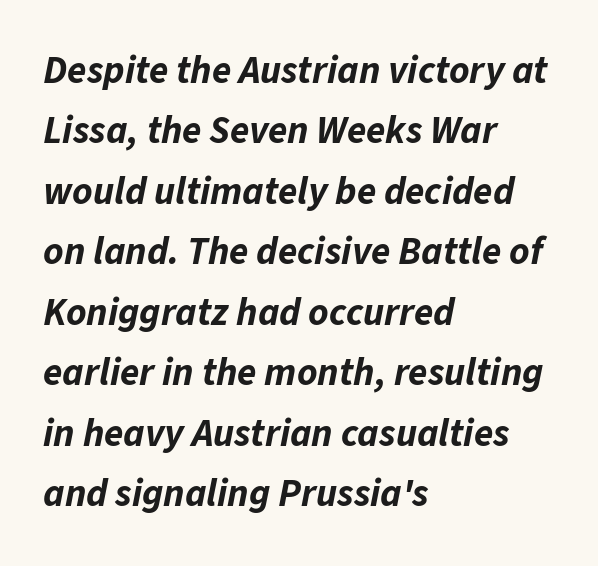
The image shows 39 px bold type, italic (leaning right); set left-aligned, normal line spacing (1.55x), normal letter spacing, not underlined; low stroke contrast and a medium x-height.
